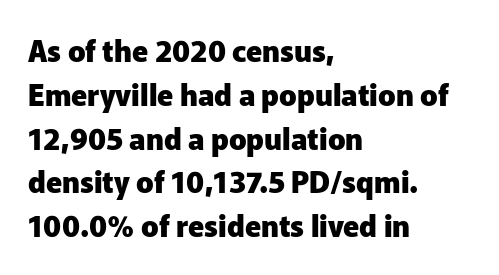
Q: Is the text bold? A: Yes.
Q: Is the text italic (slanted)? A: No, it is upright.
Q: Is the typeface a serif or a sans-serif typeface? A: Sans-serif.
Q: Is the text underlined? A: No.
Q: How is the paragraph aligned? A: Left-aligned.
Q: Is the spacing between letters normal or unusually wide? A: Normal.
Q: Is the spacing between lines tight, normal or loose? A: Normal.
Q: Width (condensed, normal, or wide)? A: Normal.
Q: Stroke contrast? A: Low.
Q: x-height? A: Medium.
Q: Monospaced? A: No.
